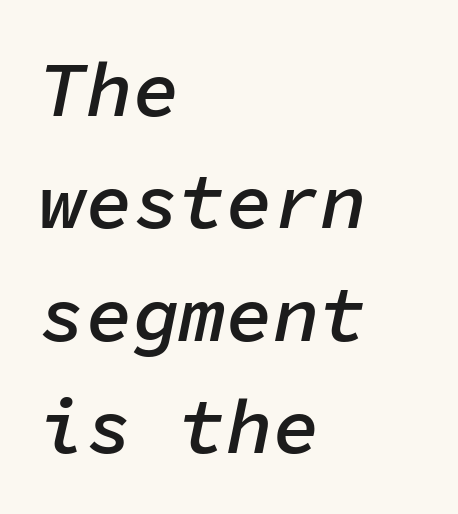
{"italic": "yes", "lean": "right", "slant_degrees": 11, "bold": "semi", "weight": "semibold", "width": "normal", "stroke_contrast": "low", "x_height": "medium", "monospaced": "yes", "underline": "no", "align": "left", "line_spacing": "normal", "line_spacing_ratio": 1.44, "letter_spacing": "normal", "letter_spacing_em": 0.0, "glyph_px": 78}
